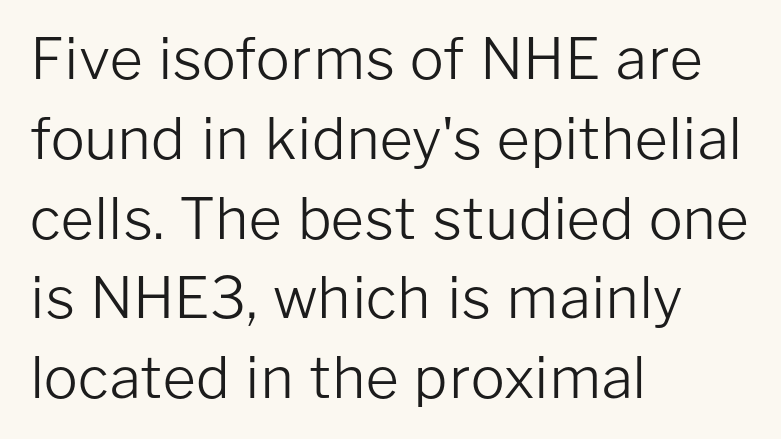
Q: Is the text bold? A: No.
Q: Is the text italic (slanted)? A: No, it is upright.
Q: Is the typeface a serif or a sans-serif typeface? A: Sans-serif.
Q: Is the text underlined? A: No.
Q: How is the paragraph aligned? A: Left-aligned.
Q: Is the spacing between letters normal or unusually wide? A: Normal.
Q: Is the spacing between lines tight, normal or loose? A: Normal.
Q: Width (condensed, normal, or wide)? A: Normal.
Q: Stroke contrast? A: Low.
Q: x-height? A: Medium.
Q: Monospaced? A: No.
